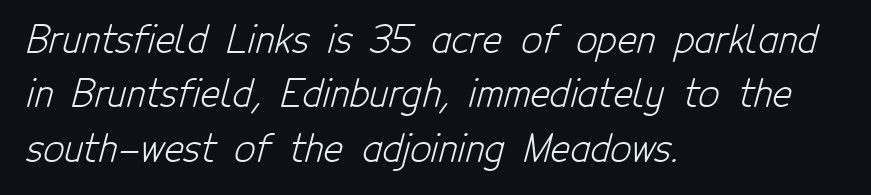
Stroke mass is kept to a normal reading level or below. Underlining? Definitely not there. The passage shown has conventional tracking throughout. Line beginnings align vertically; line endings do not.
